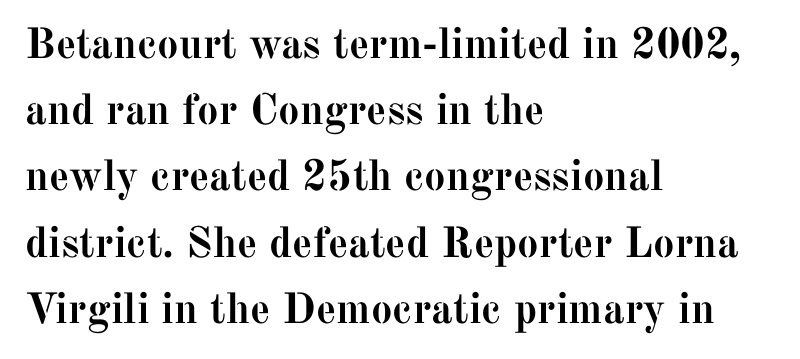
The words here are not underlined. The face used here is rendered with its standard letterfit. The rendering uses a moderate line-height, typical for paragraphs. Observe the serifs anchoring each vertical stroke in this sample. A typesetter would call this proportional, since set widths differ per character. The lines in this sample share a left origin and differ only in where they stop.
